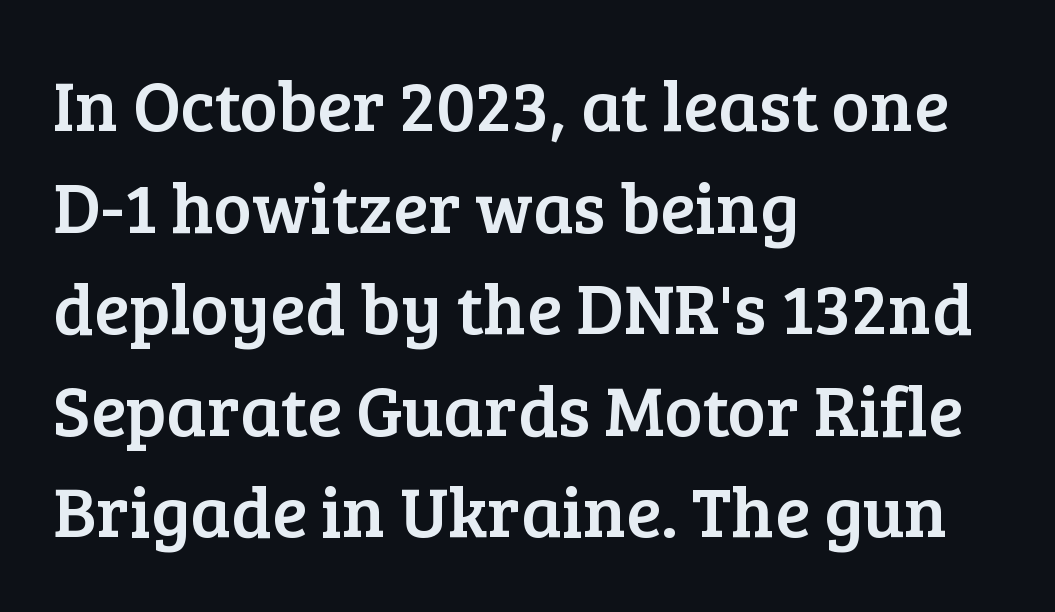
The image shows 72 px serif type, upright; set left-aligned, normal line spacing (1.41x), normal letter spacing, not underlined; low stroke contrast and a medium x-height.
